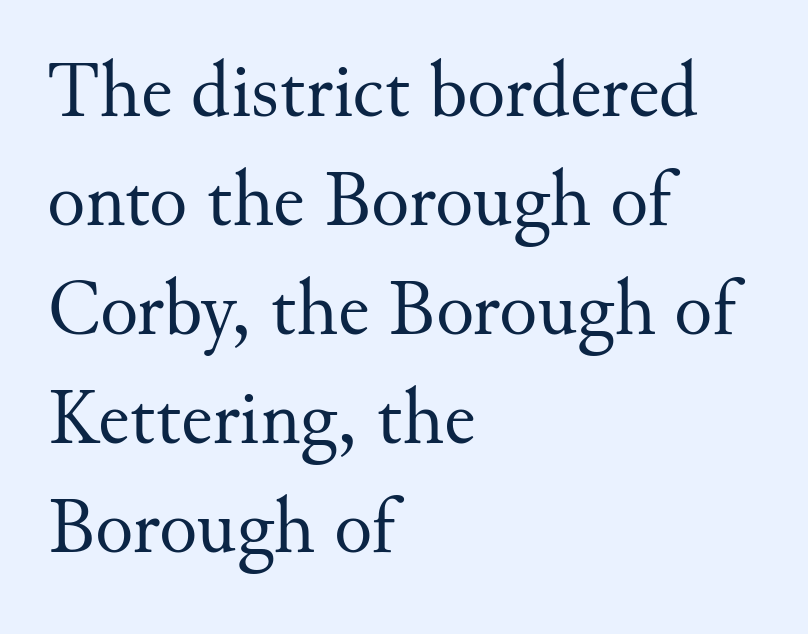
{"serif": "yes", "italic": "no", "bold": "no", "weight": "regular", "width": "normal", "stroke_contrast": "medium", "x_height": "small", "monospaced": "no", "underline": "no", "align": "left", "line_spacing": "normal", "line_spacing_ratio": 1.38, "letter_spacing": "normal", "letter_spacing_em": 0.0, "glyph_px": 79}
